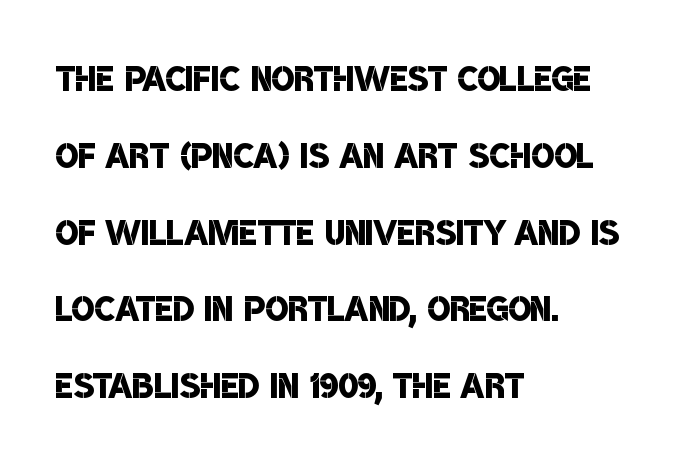
{"serif": "no", "bold": "semi", "weight": "semibold", "width": "condensed", "stroke_contrast": "low", "x_height": "large", "monospaced": "no", "underline": "no", "align": "left", "line_spacing": "normal", "line_spacing_ratio": 1.6, "letter_spacing": "normal", "letter_spacing_em": 0.0, "glyph_px": 48}
